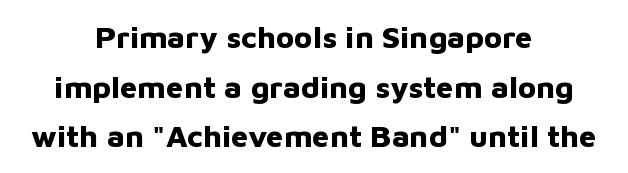
Compared with a flush-left layout, this one balances lines on the center instead. The tracking reads as untouched default to a designer's eye. The passage shown is typed in a proportional face where columns would drift. Each glyph is drawn with heavy, bold strokes. The strip under each line holds only bare page.
